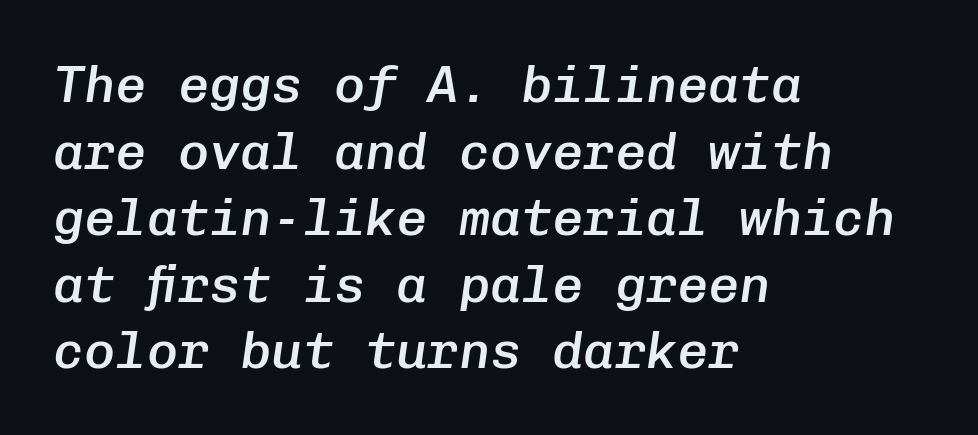
{"italic": "yes", "lean": "right", "slant_degrees": 8, "bold": "semi", "weight": "semibold", "width": "normal", "stroke_contrast": "low", "x_height": "medium", "monospaced": "yes", "underline": "no", "align": "left", "line_spacing": "normal", "line_spacing_ratio": 1.28, "letter_spacing": "normal", "letter_spacing_em": 0.0, "glyph_px": 52}
